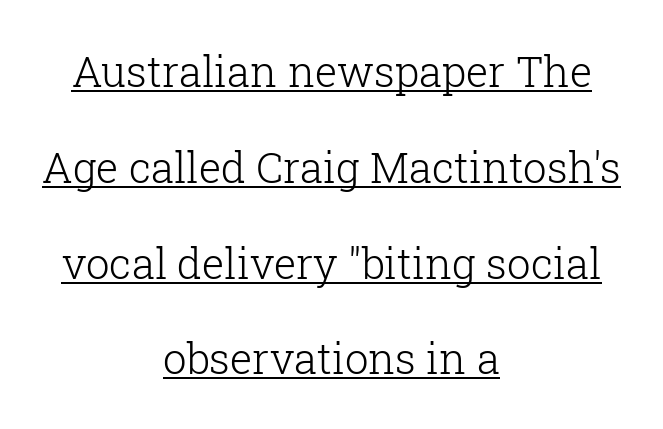
The image shows 42 px light serif type, upright; set centered, loose line spacing (2.28x), normal letter spacing, underlined; low stroke contrast and a medium x-height.
